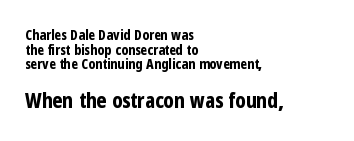
Tall strokes in this sample are plumb rather than angled. Which margin do the lines hug? The left one — the right edge is uneven. Caption: upper text group reduced, lower text group enlarged. The zone under the glyphs is completely vacant. The strokes are fattened all the way to bold.
